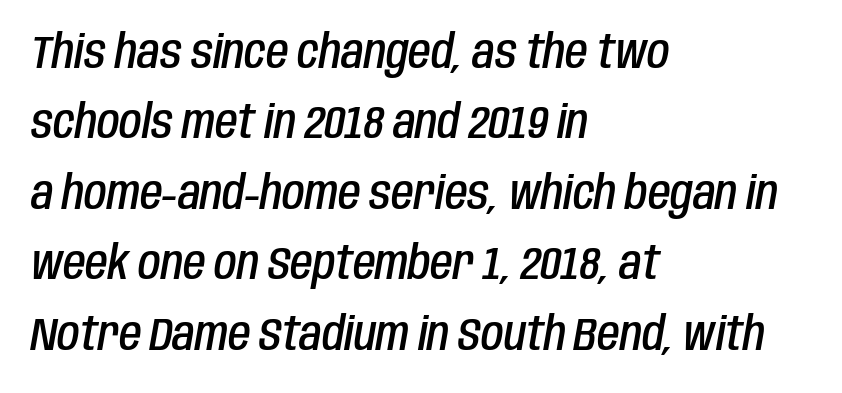
The image shows 46 px semibold, condensed type, italic (leaning right); set left-aligned, normal line spacing (1.53x), normal letter spacing, not underlined; low stroke contrast and a large x-height.
